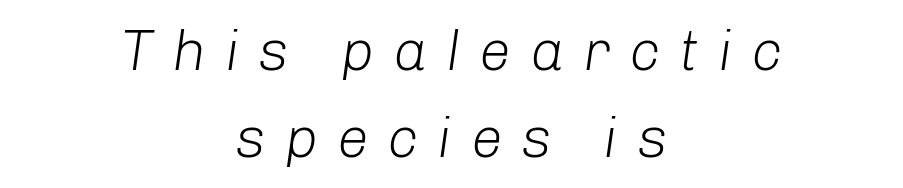
Q: Is the text bold? A: No.
Q: Is the text italic (slanted)? A: Yes, it leans right by about 8 degrees.
Q: Is the text underlined? A: No.
Q: How is the paragraph aligned? A: Centered.
Q: Is the spacing between letters normal or unusually wide? A: Unusually wide.
Q: Is the spacing between lines tight, normal or loose? A: Normal.
Q: Width (condensed, normal, or wide)? A: Normal.
Q: Stroke contrast? A: Low.
Q: x-height? A: Medium.
Q: Monospaced? A: No.
